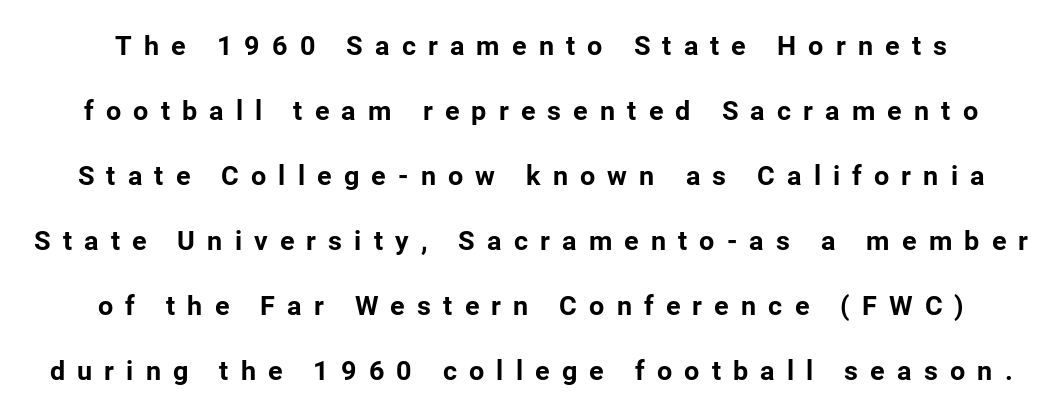
The image shows 27 px bold type, upright; set loose line spacing (2.41x), unusually wide letter spacing (+0.45 em), not underlined.
